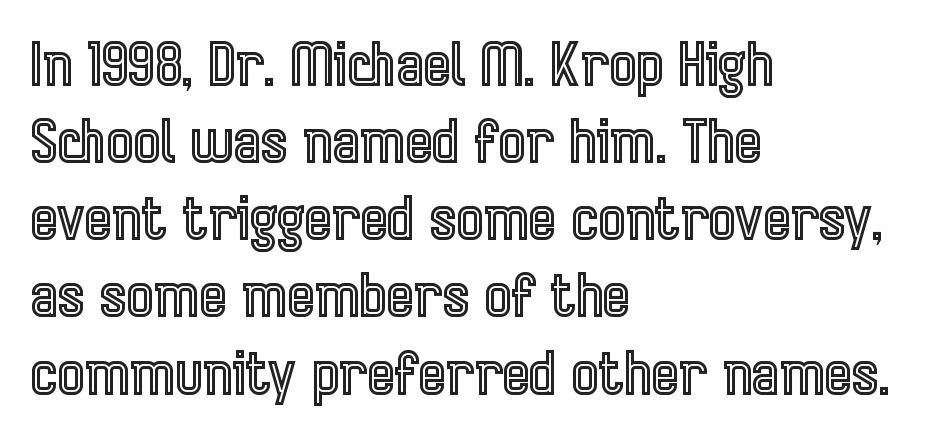
The line texture is even and compact thanks to regular tracking. Successive baselines arrive at the customary interval. The face used here is proportionally spaced, like ordinary book or web type. Designer's note — italics off, roman on.
